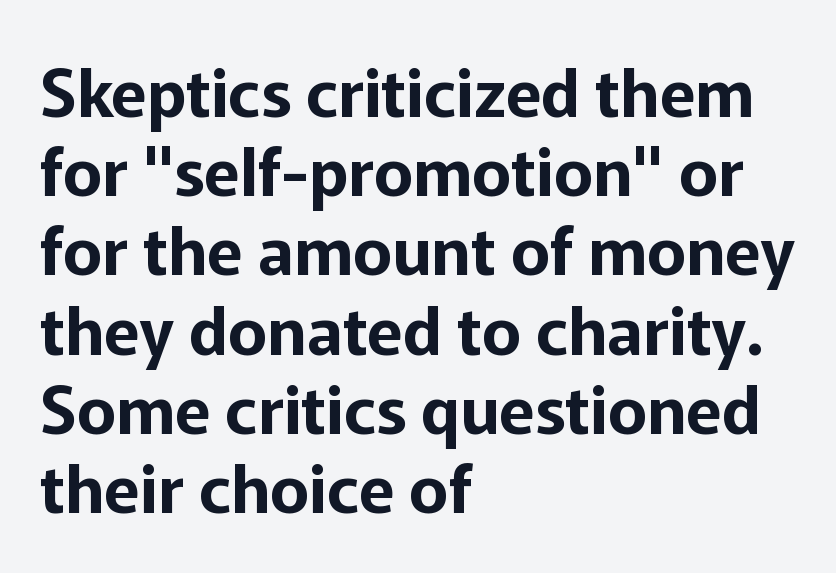
The line texture is even and compact thanks to regular tracking. Just letters on the line, the space beneath them empty. The letters carry no serifs — their stems end cleanly without finishing strokes. A roman cut, with each character standing at attention. Spacing verdict: proportional, widths tailored to each character.
